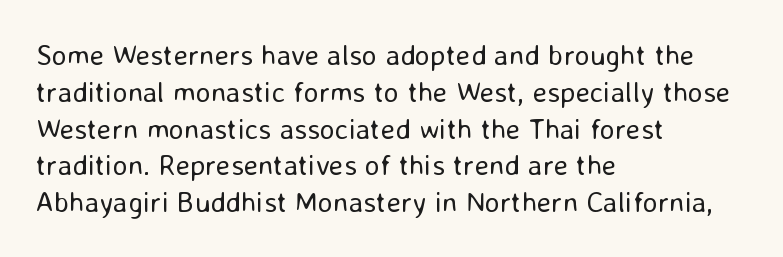
Q: Is the text bold? A: No.
Q: Is the text italic (slanted)? A: No, it is upright.
Q: Is the typeface a serif or a sans-serif typeface? A: Sans-serif.
Q: Is the text underlined? A: No.
Q: How is the paragraph aligned? A: Left-aligned.
Q: Is the spacing between letters normal or unusually wide? A: Normal.
Q: Is the spacing between lines tight, normal or loose? A: Normal.
Q: Width (condensed, normal, or wide)? A: Normal.
Q: Stroke contrast? A: Low.
Q: x-height? A: Medium.
Q: Monospaced? A: No.
